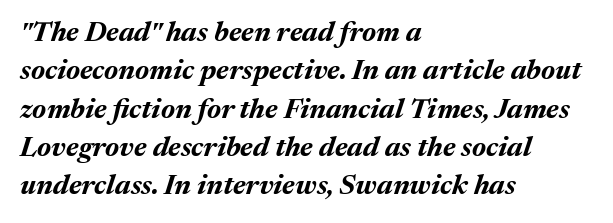
The image shows 28 px bold type, italic (leaning right); set left-aligned, normal line spacing (1.37x), normal letter spacing, not underlined; medium stroke contrast and a medium x-height.
